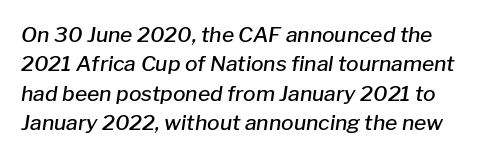
Plain, unruled lines of type. What's the leading like? Ordinary, nothing unusual. The face used here has a pronounced slope to its letters. Compared with typical body copy, the letter spacing here is the same. These lines carry some extra weight — a demibold, not a full bold.
